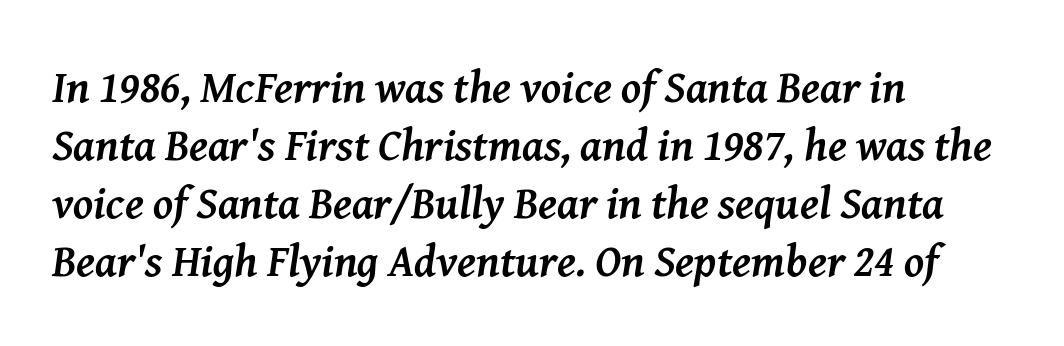
The image shows 45 px semibold serif type, italic (leaning right); set left-aligned, normal line spacing (1.29x), normal letter spacing, not underlined; medium stroke contrast and a medium x-height.
